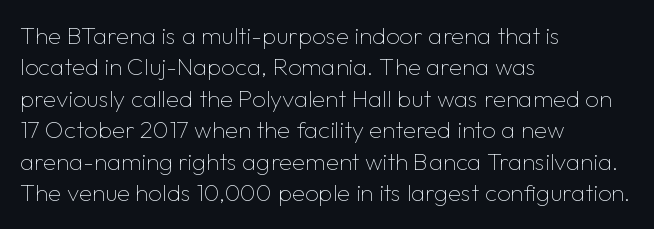
What stands out about the letter spacing? Nothing — it is the standard amount. Unmarked baselines from the first word to the last. The rendering anchors every line to the left-hand side. Regarding leading, the lines here are spaced in the standard way. Compared with a typical body face, this is equally light or lighter still. In terms of posture, this sample is upright.
